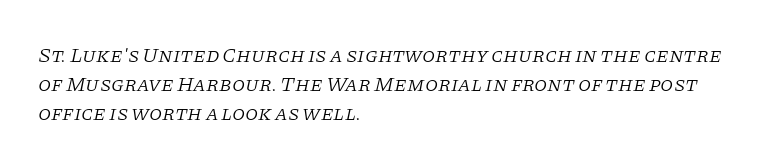
The image shows 21 px text type, italic (leaning right); set left-aligned, normal line spacing (1.38x), normal letter spacing, not underlined.
